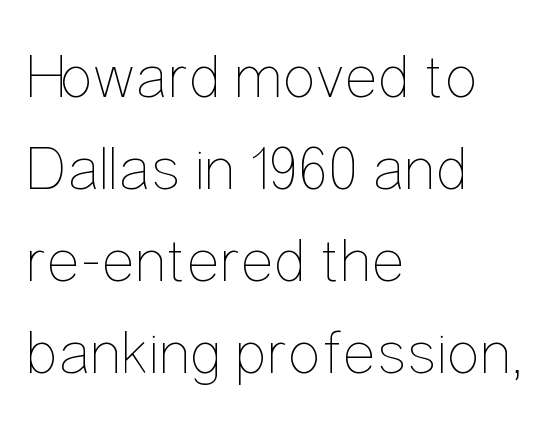
Q: Is the text bold? A: No.
Q: Is the text italic (slanted)? A: No, it is upright.
Q: Is the text underlined? A: No.
Q: How is the paragraph aligned? A: Left-aligned.
Q: Is the spacing between letters normal or unusually wide? A: Normal.
Q: Is the spacing between lines tight, normal or loose? A: Normal.
Q: Width (condensed, normal, or wide)? A: Condensed.
Q: Stroke contrast? A: Low.
Q: x-height? A: Medium.
Q: Monospaced? A: No.
